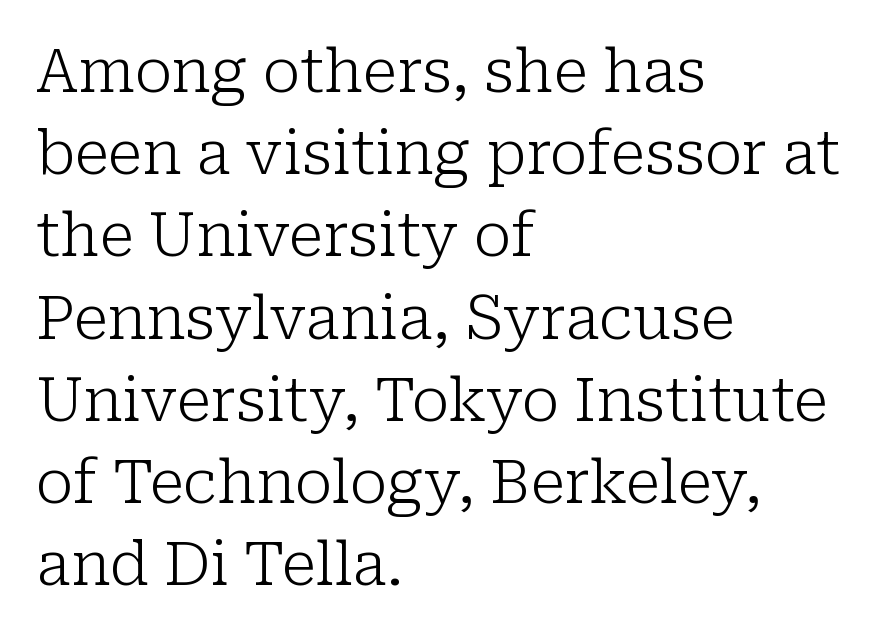
{"serif": "yes", "italic": "no", "bold": "no", "weight": "light", "width": "normal", "stroke_contrast": "low", "x_height": "medium", "monospaced": "no", "underline": "no", "align": "left", "line_spacing": "normal", "line_spacing_ratio": 1.37, "letter_spacing": "normal", "letter_spacing_em": 0.0, "glyph_px": 60}
